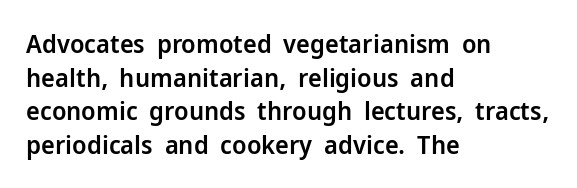
The image shows 26 px text type, upright; set left-aligned, normal line spacing (1.29x), normal letter spacing, not underlined.
